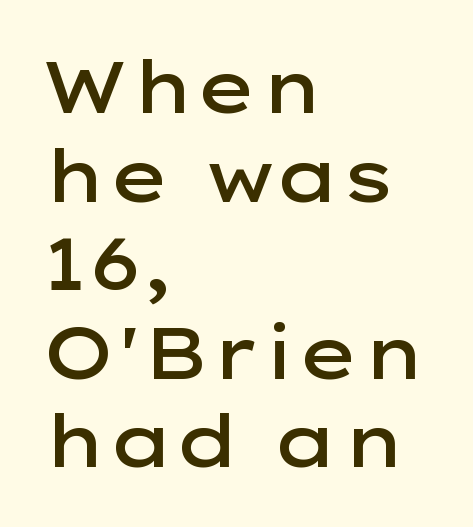
The image shows 72 px semibold, wide sans-serif type, upright; set left-aligned, line spacing 1.23x, normal letter spacing, not underlined; low stroke contrast and a medium x-height.
